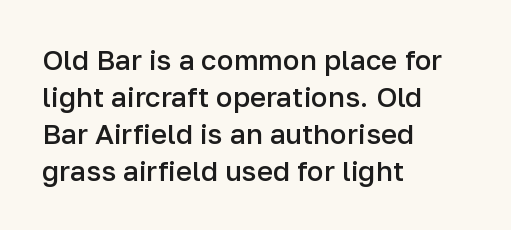
Q: Is the text bold? A: Semi-bold.
Q: Is the text italic (slanted)? A: No, it is upright.
Q: Is the typeface a serif or a sans-serif typeface? A: Sans-serif.
Q: Is the text underlined? A: No.
Q: How is the paragraph aligned? A: Left-aligned.
Q: Is the spacing between letters normal or unusually wide? A: Normal.
Q: Is the spacing between lines tight, normal or loose? A: Normal.
Q: Width (condensed, normal, or wide)? A: Normal.
Q: Stroke contrast? A: Low.
Q: x-height? A: Medium.
Q: Monospaced? A: No.
